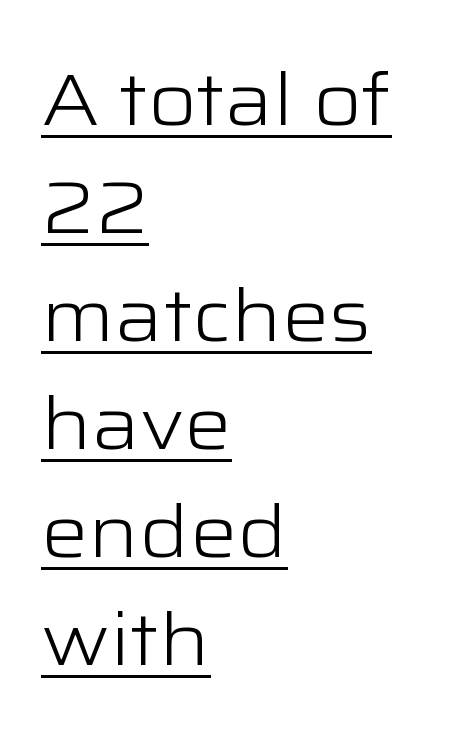
Q: Is the text bold? A: No.
Q: Is the text italic (slanted)? A: No, it is upright.
Q: Is the typeface a serif or a sans-serif typeface? A: Sans-serif.
Q: Is the text underlined? A: Yes.
Q: How is the paragraph aligned? A: Left-aligned.
Q: Is the spacing between letters normal or unusually wide? A: Normal.
Q: Is the spacing between lines tight, normal or loose? A: Normal.
Q: Width (condensed, normal, or wide)? A: Wide.
Q: Stroke contrast? A: Low.
Q: x-height? A: Medium.
Q: Monospaced? A: No.
